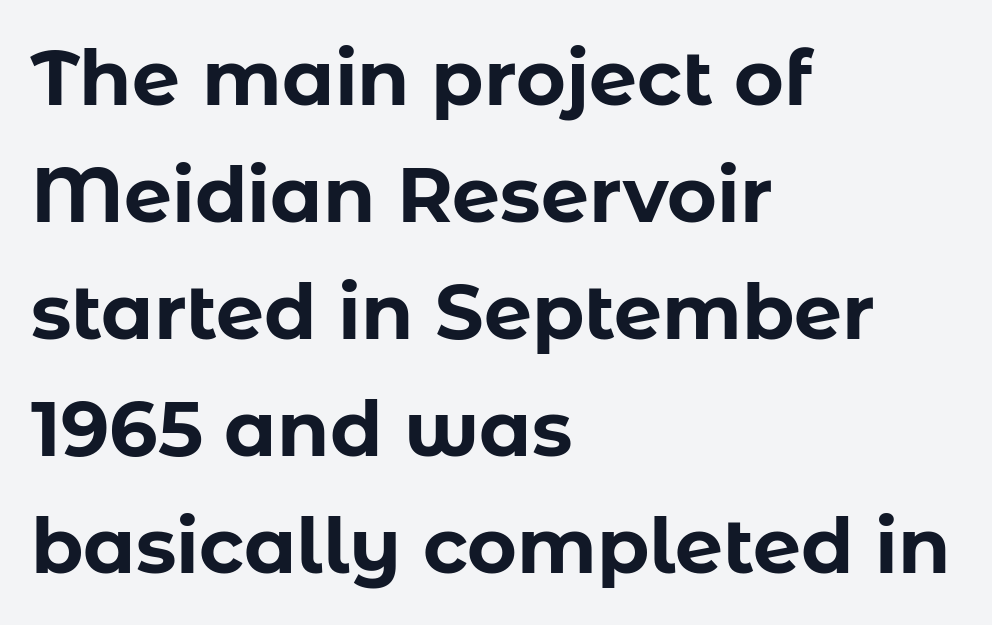
{"serif": "no", "italic": "no", "bold": "yes", "weight": "bold", "width": "normal", "stroke_contrast": "low", "x_height": "medium", "monospaced": "no", "underline": "no", "align": "left", "line_spacing": "normal", "line_spacing_ratio": 1.54, "letter_spacing": "normal", "letter_spacing_em": 0.0, "glyph_px": 76}
